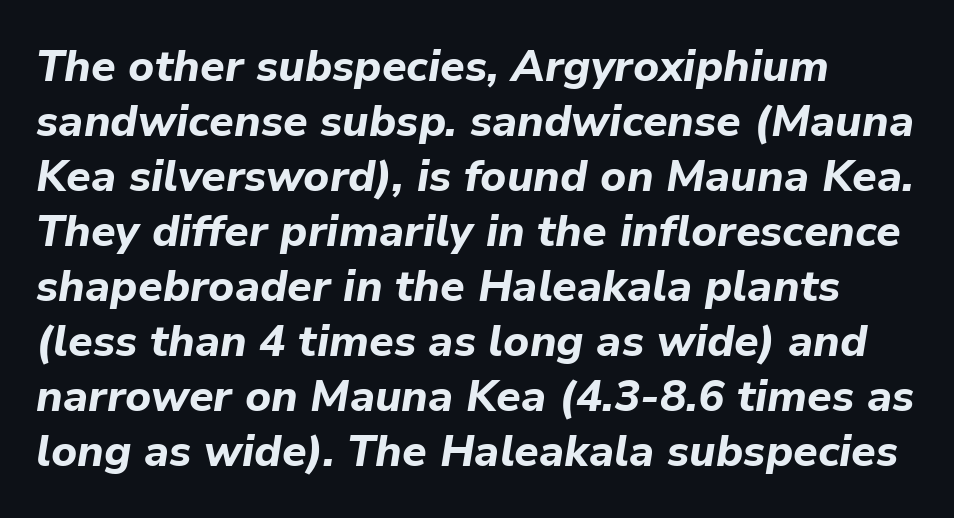
Each new line begins a customary step beneath the previous one. Unmarked baselines from the first word to the last. The rendering uses natural spacing where letterforms have individual widths. You can tell it's italic because the verticals aren't actually vertical. Plenty of ink on the page — the face is bold. The compositor pushed each line to the left boundary.
